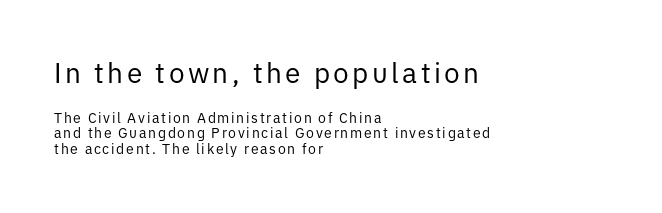
The image shows 28 px regular-weight sans-serif type, upright; set left-aligned, tight line spacing (1.12x), not underlined; the first (top) block is 2.0x larger; low stroke contrast and a medium x-height.
